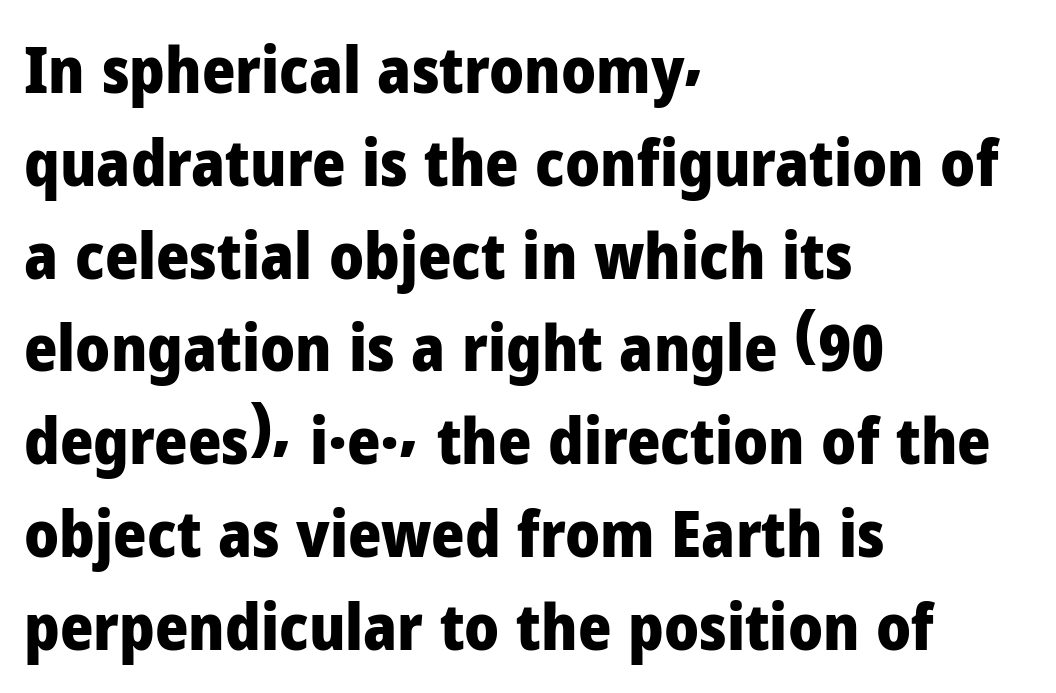
You could not count columns in this text — the font is proportionally spaced. Honestly, there is no underline to notice here at all. The sample has been set heavy, in full bold. The rendering keeps characters at their native spacing. Horizontally, the lines are justified to the leading edge only. Unlike a traditional serif, this face leaves its strokes unadorned.
